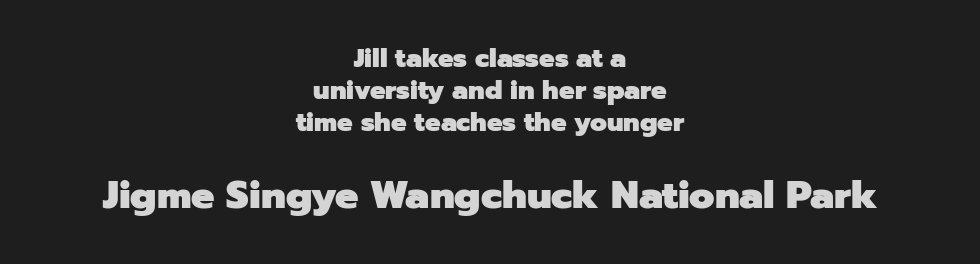
A typesetter would label this face a sans. Has an underline been added? It has not. Here the designer chose a conventional face with non-uniform glyph widths. Does the copy run flush right? No — it is centered line by line. Bold? Absolutely — the strokes are thick and heavy. Short note: letters normally spaced.
